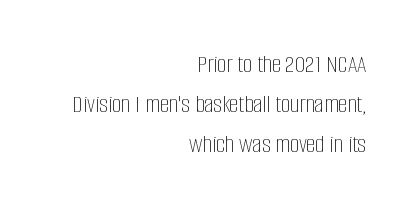
The image shows 26 px text type, upright; set right-aligned, normal line spacing (1.54x), normal letter spacing, not underlined.
